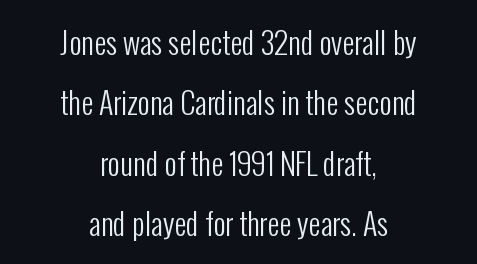
Students, note that the glyphs here touch the page at normal intervals. The lines in this sample share a center point and differ in where they start and stop. Honestly, the rows look like they've been pulled way apart. A light-to-regular cut is what we see here.
